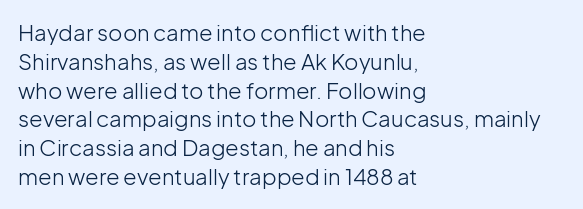
Q: Is the text bold? A: No.
Q: Is the text italic (slanted)? A: No, it is upright.
Q: Is the text underlined? A: No.
Q: How is the paragraph aligned? A: Left-aligned.
Q: Is the spacing between letters normal or unusually wide? A: Normal.
Q: Is the spacing between lines tight, normal or loose? A: Normal.
